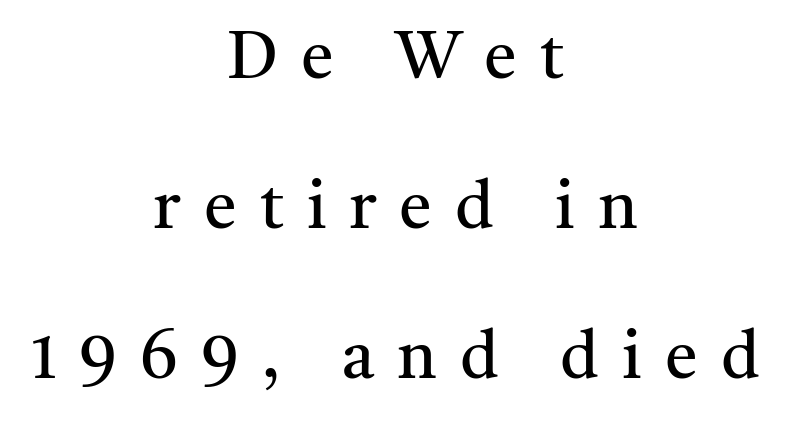
{"serif": "yes", "italic": "no", "bold": "no", "weight": "regular", "width": "normal", "stroke_contrast": "medium", "x_height": "medium", "monospaced": "no", "underline": "no", "align": "center", "line_spacing": "loose", "line_spacing_ratio": 2.27, "letter_spacing": "wide", "letter_spacing_em": 0.35, "glyph_px": 66}
